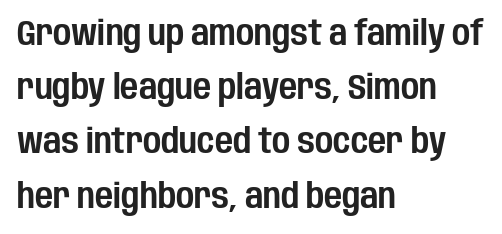
Q: Is the text italic (slanted)? A: No, it is upright.
Q: Is the typeface a serif or a sans-serif typeface? A: Sans-serif.
Q: Is the text underlined? A: No.
Q: How is the paragraph aligned? A: Left-aligned.
Q: Is the spacing between letters normal or unusually wide? A: Normal.
Q: Is the spacing between lines tight, normal or loose? A: Normal.
Q: Width (condensed, normal, or wide)? A: Condensed.
Q: Stroke contrast? A: Low.
Q: x-height? A: Large.
Q: Monospaced? A: No.
